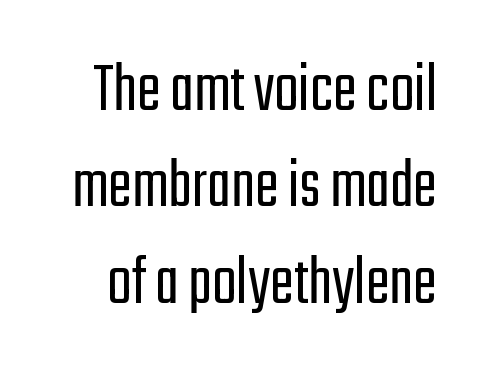
The image shows 72 px light, condensed sans-serif type, upright; set normal line spacing (1.34x), normal letter spacing, not underlined; low stroke contrast and a medium x-height.
